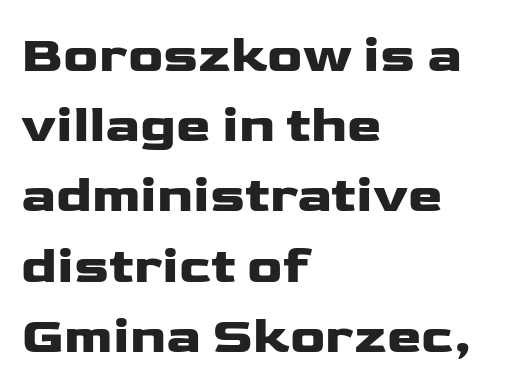
Notice how the passage keeps a crisp vertical edge on the left only. It's the straight-up-and-down kind of type. The foot of each line stays bare and open. The designer went with a sans here, leaving each stem footless.
